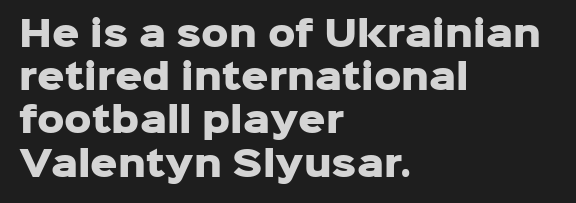
The image shows 34 px heavy sans-serif type, upright; set left-aligned, normal line spacing (1.27x), normal letter spacing, not underlined; low stroke contrast and a medium x-height.
